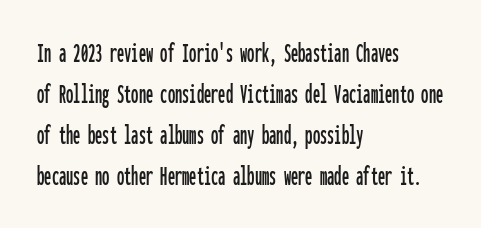
Posture: vertical. Think of a typewriter: that constant character pitch is what you see here. Caption: multi-line text, flush left, ragged right. No extra tracking has been applied to these lines. What's the leading like? Ordinary, nothing unusual. The space directly below the letters is spotless.
